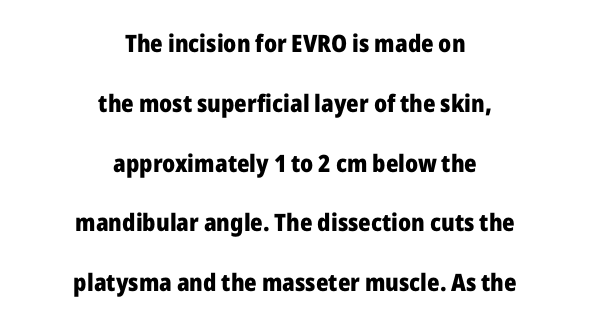
{"italic": "no", "bold": "yes", "underline": "no", "align": "center", "line_spacing": "loose", "line_spacing_ratio": 2.49, "letter_spacing": "normal", "letter_spacing_em": 0.0, "glyph_px": 24}
